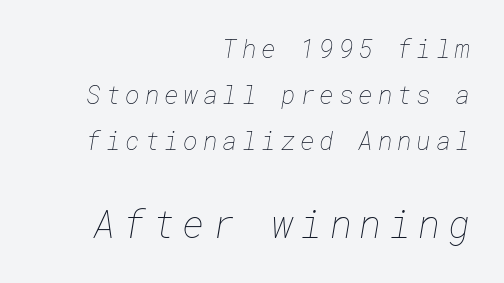
The image shows 38 px thin type; set right-aligned, line spacing 1.84x, not underlined; the second (bottom) block is 1.52x larger; low stroke contrast and a medium x-height.
